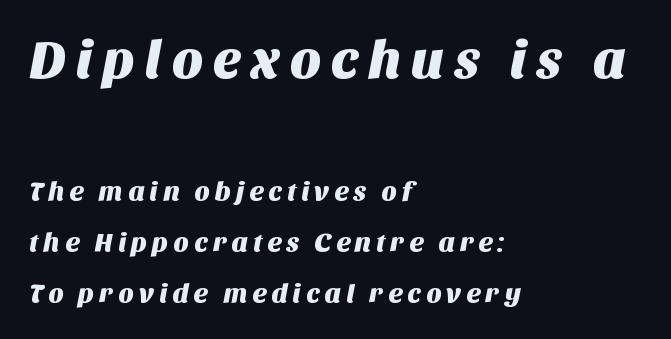
{"serif": "no", "width": "normal", "stroke_contrast": "medium", "x_height": "large", "monospaced": "no", "underline": "no", "align": "left", "line_spacing": "loose", "line_spacing_ratio": 1.9, "larger_block": "first", "size_ratio": 2.0, "glyph_px": 54}
